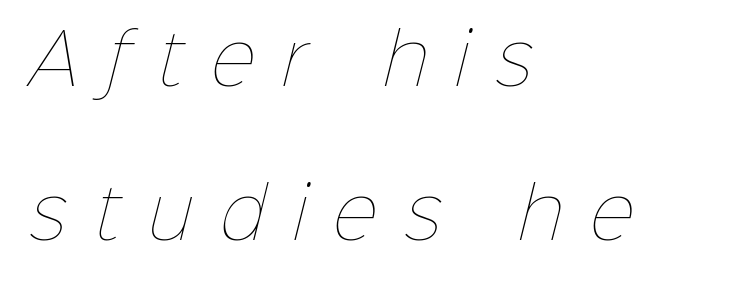
{"bold": "no", "weight": "thin", "width": "normal", "stroke_contrast": "low", "x_height": "medium", "monospaced": "no", "underline": "no", "align": "left", "line_spacing": "loose", "line_spacing_ratio": 2.23, "letter_spacing": "wide", "letter_spacing_em": 0.4, "glyph_px": 69}
